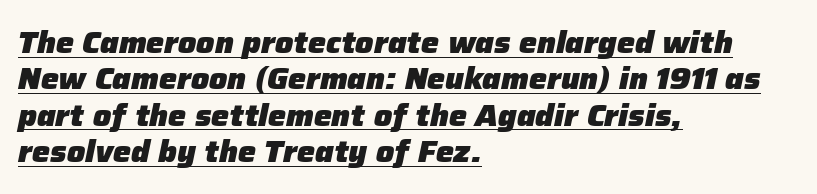
Q: Is the text bold? A: Yes.
Q: Is the text italic (slanted)? A: Yes, it leans right by about 12 degrees.
Q: Is the text underlined? A: Yes.
Q: How is the paragraph aligned? A: Left-aligned.
Q: Is the spacing between letters normal or unusually wide? A: Normal.
Q: Width (condensed, normal, or wide)? A: Normal.
Q: Stroke contrast? A: Low.
Q: x-height? A: Medium.
Q: Monospaced? A: No.
